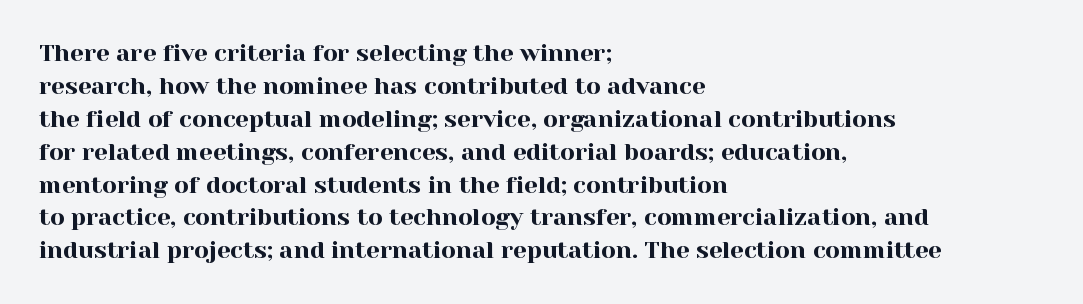
{"italic": "no", "underline": "no", "align": "left", "line_spacing": "normal", "line_spacing_ratio": 1.37, "letter_spacing": "normal", "letter_spacing_em": 0.0, "glyph_px": 24}
